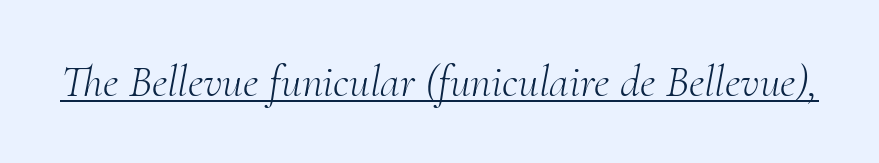
{"serif": "yes", "italic": "yes", "lean": "right", "slant_degrees": 10, "bold": "no", "weight": "light", "width": "normal", "stroke_contrast": "medium", "x_height": "small", "monospaced": "no", "underline": "yes", "letter_spacing": "normal", "letter_spacing_em": 0.0, "glyph_px": 45}
